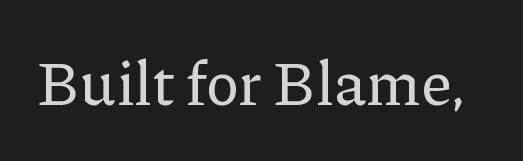
The image shows 61 px serif type, upright; set normal letter spacing, not underlined; low stroke contrast and a medium x-height.
